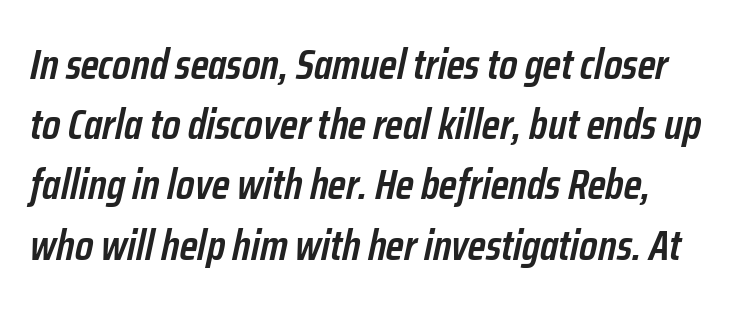
Q: Is the text bold? A: Semi-bold.
Q: Is the text italic (slanted)? A: Yes, it leans right by about 12 degrees.
Q: Is the text underlined? A: No.
Q: Is the spacing between letters normal or unusually wide? A: Normal.
Q: Is the spacing between lines tight, normal or loose? A: Normal.
Q: Width (condensed, normal, or wide)? A: Condensed.
Q: Stroke contrast? A: Low.
Q: x-height? A: Medium.
Q: Monospaced? A: No.
